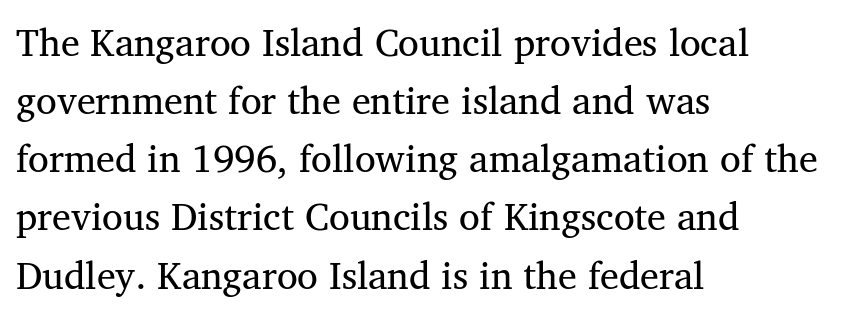
{"serif": "yes", "italic": "no", "bold": "no", "weight": "regular", "width": "normal", "stroke_contrast": "medium", "x_height": "medium", "monospaced": "no", "underline": "no", "align": "left", "line_spacing": "normal", "line_spacing_ratio": 1.53, "letter_spacing": "normal", "letter_spacing_em": 0.0, "glyph_px": 38}
